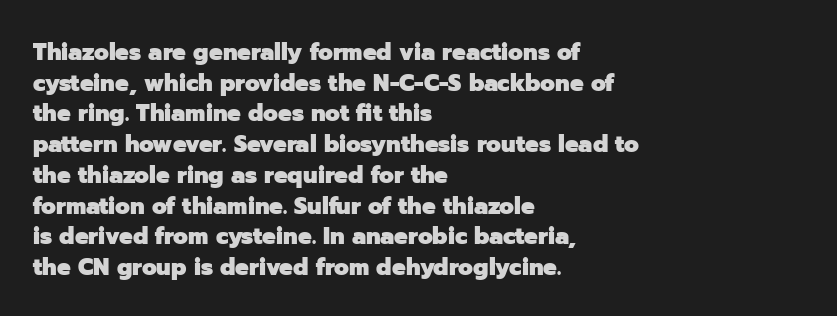
Q: Is the text bold? A: Yes.
Q: Is the text italic (slanted)? A: No, it is upright.
Q: Is the text underlined? A: No.
Q: How is the paragraph aligned? A: Left-aligned.
Q: Is the spacing between letters normal or unusually wide? A: Normal.
Q: Is the spacing between lines tight, normal or loose? A: Normal.
